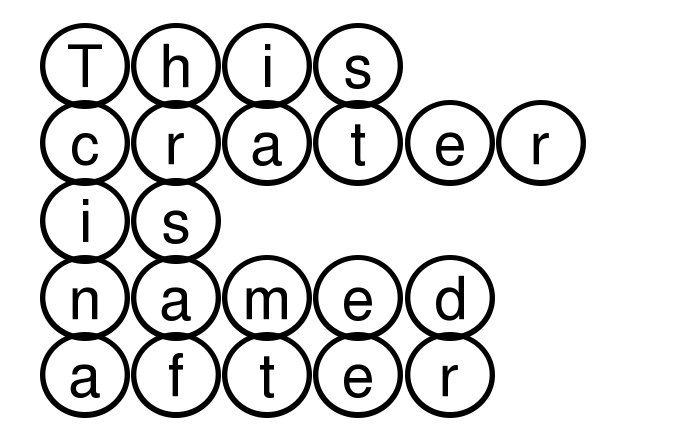
Q: Is the text italic (slanted)? A: No, it is upright.
Q: Is the text underlined? A: No.
Q: How is the paragraph aligned? A: Left-aligned.
Q: Is the spacing between letters normal or unusually wide? A: Normal.
Q: Is the spacing between lines tight, normal or loose? A: Normal.
Q: Width (condensed, normal, or wide)? A: Wide.
Q: x-height? A: Large.
